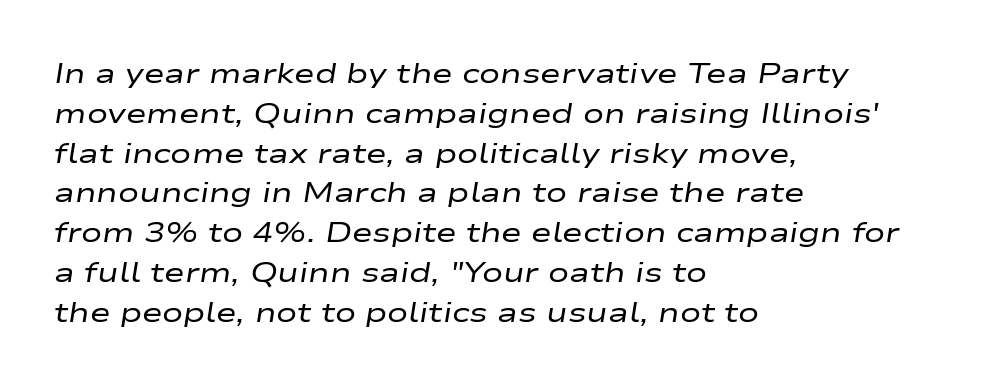
The image shows 28 px regular-weight, wide type, italic (leaning right); set left-aligned, normal line spacing (1.42x), normal letter spacing, not underlined; low stroke contrast and a medium x-height.
